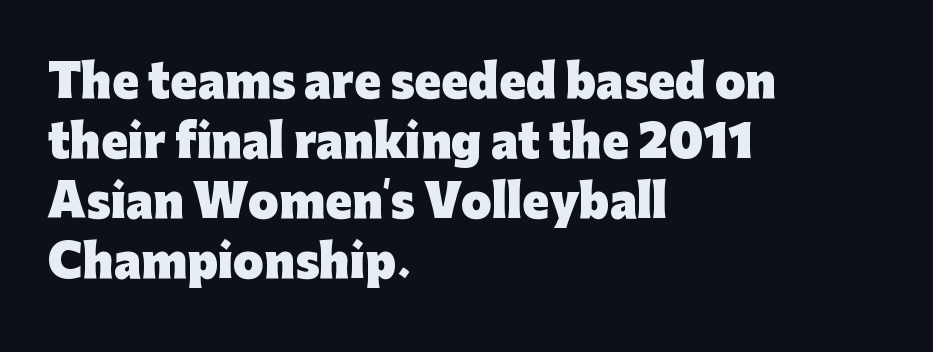
{"serif": "no", "italic": "no", "bold": "yes", "weight": "heavy", "width": "normal", "stroke_contrast": "low", "x_height": "medium", "monospaced": "no", "underline": "no", "align": "left", "line_spacing": "normal", "line_spacing_ratio": 1.36, "letter_spacing": "normal", "letter_spacing_em": 0.0, "glyph_px": 44}
